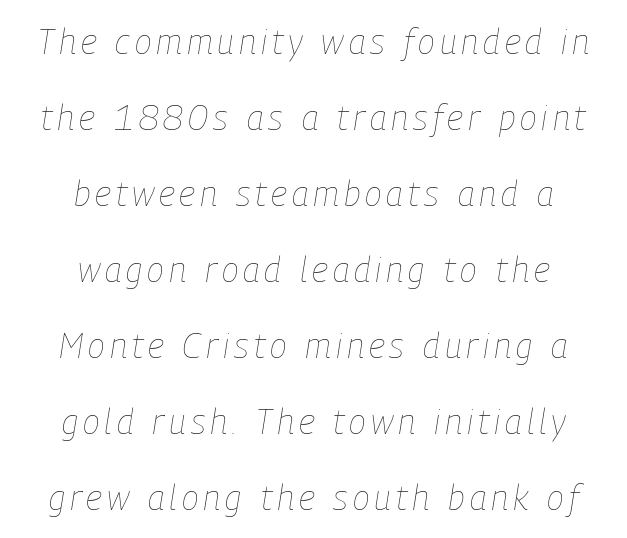
Q: Is the text bold? A: No.
Q: Is the text italic (slanted)? A: Yes, it leans right by about 9 degrees.
Q: Is the text underlined? A: No.
Q: How is the paragraph aligned? A: Centered.
Q: Is the spacing between lines tight, normal or loose? A: Loose.
Q: Width (condensed, normal, or wide)? A: Condensed.
Q: Stroke contrast? A: Low.
Q: x-height? A: Medium.
Q: Monospaced? A: No.
